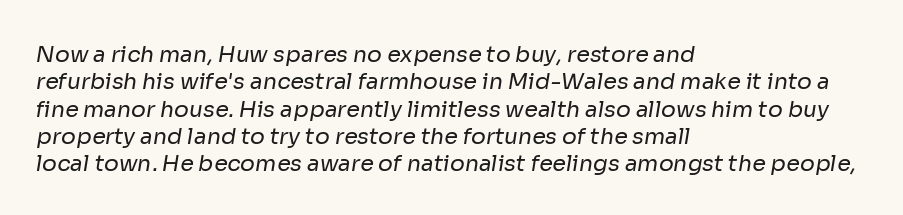
Does extra space separate the letters? No, they use regular spacing. Is the stroke heavy? The answer is a plain regular-or-lighter. Descenders are the only things crossing below the line. The paragraph shown leans on its left margin.
